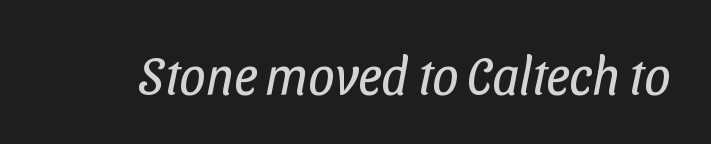
Q: Is the text bold? A: No.
Q: Is the typeface a serif or a sans-serif typeface? A: Sans-serif.
Q: Is the text underlined? A: No.
Q: Is the spacing between letters normal or unusually wide? A: Normal.
Q: Width (condensed, normal, or wide)? A: Condensed.
Q: Stroke contrast? A: Low.
Q: x-height? A: Medium.
Q: Monospaced? A: No.
